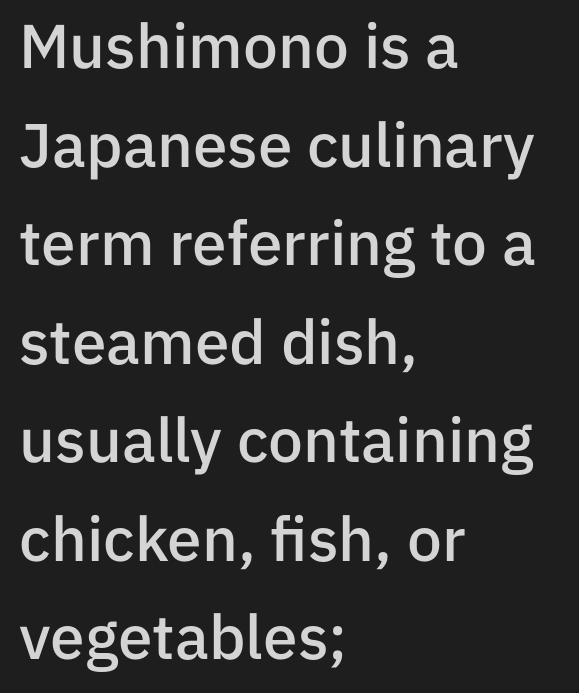
The image shows 62 px semibold sans-serif type, upright; set left-aligned, normal line spacing (1.59x), normal letter spacing, not underlined; low stroke contrast and a medium x-height.
